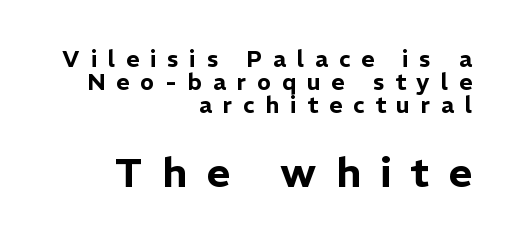
Q: Is the text italic (slanted)? A: No, it is upright.
Q: Is the typeface a serif or a sans-serif typeface? A: Sans-serif.
Q: Is the text underlined? A: No.
Q: How is the paragraph aligned? A: Right-aligned.
Q: Is the spacing between letters normal or unusually wide? A: Unusually wide.
Q: Is the spacing between lines tight, normal or loose? A: Tight.
Q: Which block of text is set in a larger size, the first (top) or the second (bottom)? A: The second (bottom) one.
Q: Width (condensed, normal, or wide)? A: Normal.
Q: Stroke contrast? A: Low.
Q: x-height? A: Medium.
Q: Monospaced? A: No.
